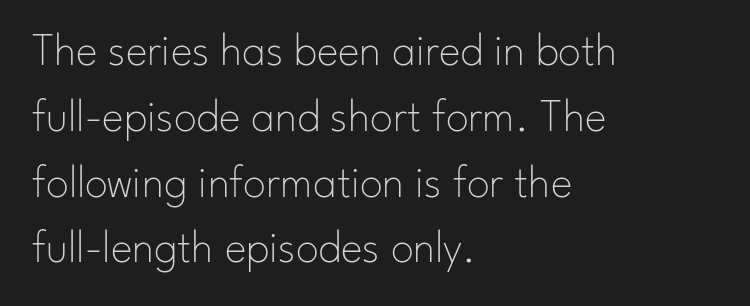
What's the leading like? Ordinary, nothing unusual. The rendering shows plain stroke endings on the letterforms — a sans-serif design. A typesetter would mark this as roman, not italic. The passage shown is not underscored anywhere. Compared with a centered layout, this one pins lines to the left instead.
